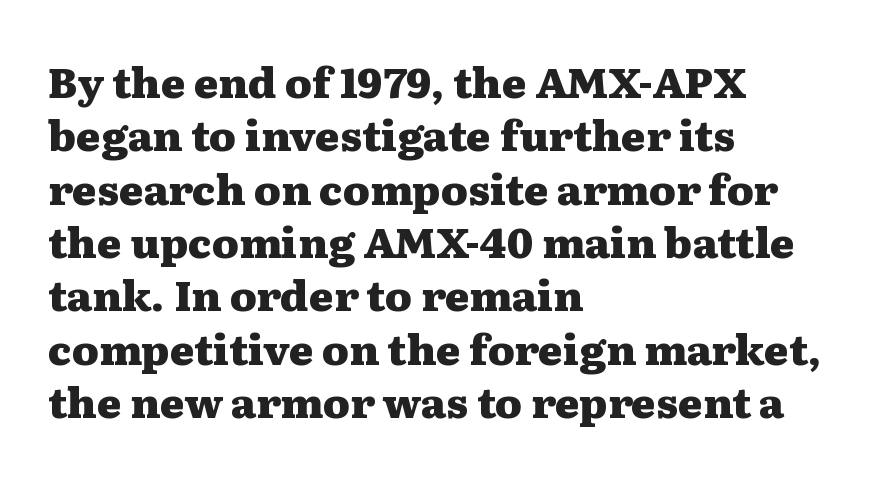
Q: Is the text bold? A: Yes.
Q: Is the text italic (slanted)? A: No, it is upright.
Q: Is the typeface a serif or a sans-serif typeface? A: Serif.
Q: Is the text underlined? A: No.
Q: How is the paragraph aligned? A: Left-aligned.
Q: Is the spacing between letters normal or unusually wide? A: Normal.
Q: Is the spacing between lines tight, normal or loose? A: Normal.
Q: Width (condensed, normal, or wide)? A: Wide.
Q: Stroke contrast? A: Medium.
Q: x-height? A: Medium.
Q: Monospaced? A: No.
